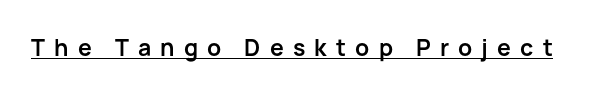
Q: Is the text bold? A: Yes.
Q: Is the text italic (slanted)? A: No, it is upright.
Q: Is the text underlined? A: Yes.
Q: Is the spacing between letters normal or unusually wide? A: Unusually wide.
